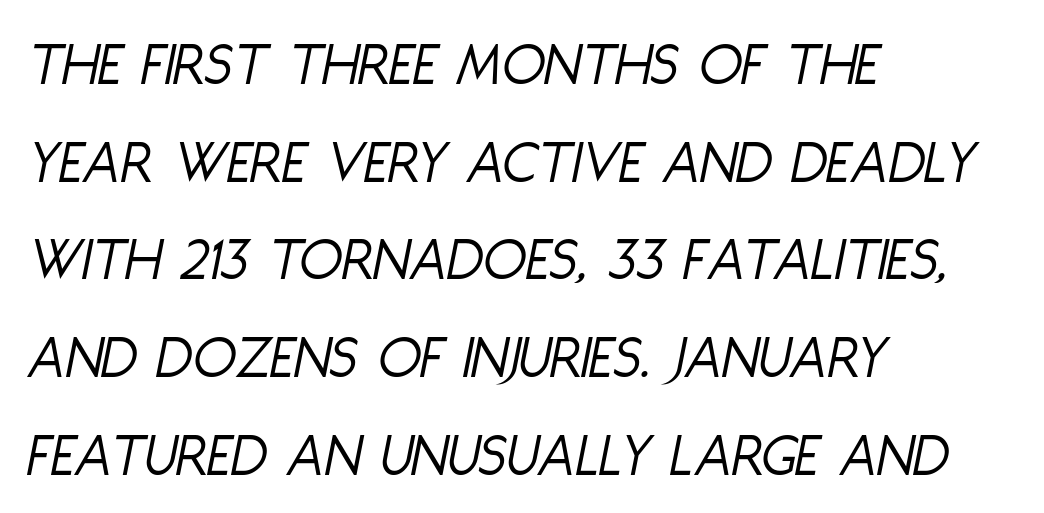
Vertically, the passage feels balanced, rows spaced as you'd expect. Here the designer chose a conventional face with non-uniform glyph widths. The font's italic variant was chosen for this text. How are the letters spaced? Ordinarily, with no added tracking.
